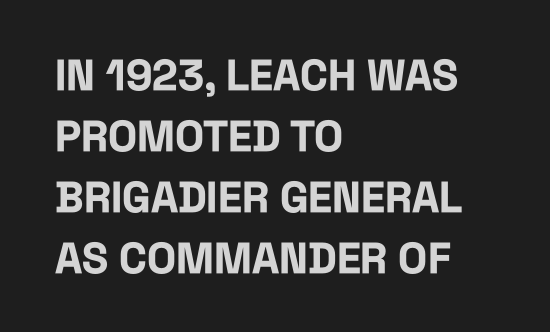
Q: Is the text bold? A: Yes.
Q: Is the text italic (slanted)? A: No, it is upright.
Q: Is the typeface a serif or a sans-serif typeface? A: Sans-serif.
Q: Is the text underlined? A: No.
Q: How is the paragraph aligned? A: Left-aligned.
Q: Is the spacing between letters normal or unusually wide? A: Normal.
Q: Is the spacing between lines tight, normal or loose? A: Normal.
Q: Width (condensed, normal, or wide)? A: Condensed.
Q: Stroke contrast? A: Low.
Q: x-height? A: Large.
Q: Monospaced? A: No.
